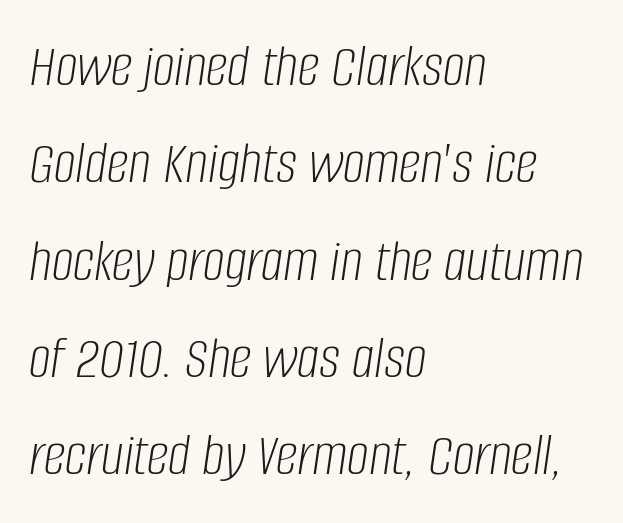
Ink coverage per letter is moderate at most. This block has exactly the height ordinary leading produces. The letters sit at their default tracking, neither squeezed nor spread. Is the type slanted? Yes — the strokes lean at a clear angle. The foot of each line stays bare and open.
